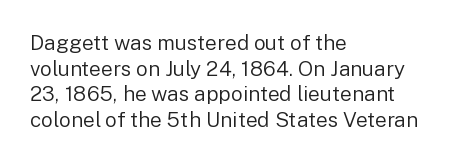
Does extra space separate the letters? No, they use regular spacing. The passage is arranged the way most books set body copy — flush left. The area under the type is left untouched. The face looks like a standard text weight, possibly lighter. Notice how the stems are strictly vertical — no italics here.
